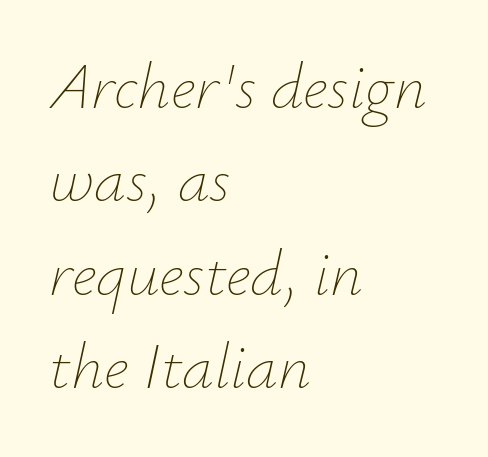
{"italic": "yes", "lean": "right", "slant_degrees": 12, "bold": "no", "weight": "thin", "width": "normal", "stroke_contrast": "low", "x_height": "small", "monospaced": "no", "underline": "no", "align": "left", "line_spacing": "normal", "line_spacing_ratio": 1.46, "letter_spacing": "normal", "letter_spacing_em": 0.0, "glyph_px": 64}
